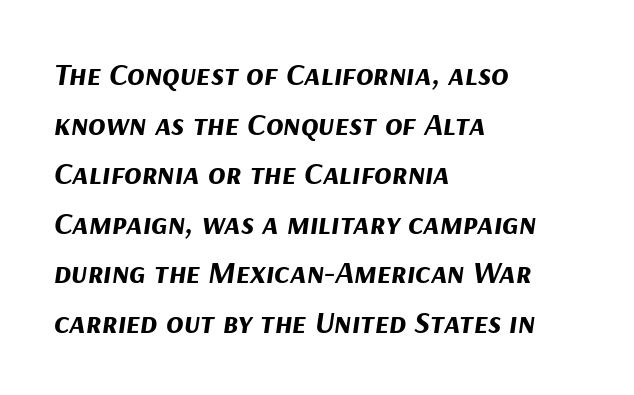
{"italic": "yes", "lean": "right", "slant_degrees": 9, "bold": "yes", "weight": "bold", "width": "normal", "stroke_contrast": "medium", "x_height": "medium", "monospaced": "no", "underline": "no", "align": "left", "line_spacing": "normal", "line_spacing_ratio": 1.55, "letter_spacing": "normal", "letter_spacing_em": 0.0, "glyph_px": 32}
